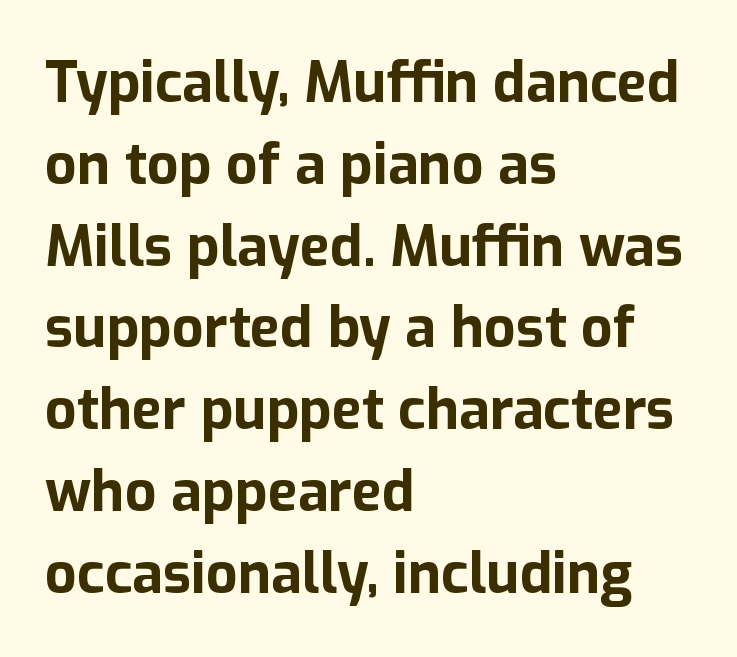
The image shows 56 px bold sans-serif type, upright; set left-aligned, normal line spacing (1.46x), normal letter spacing, not underlined; low stroke contrast and a medium x-height.
